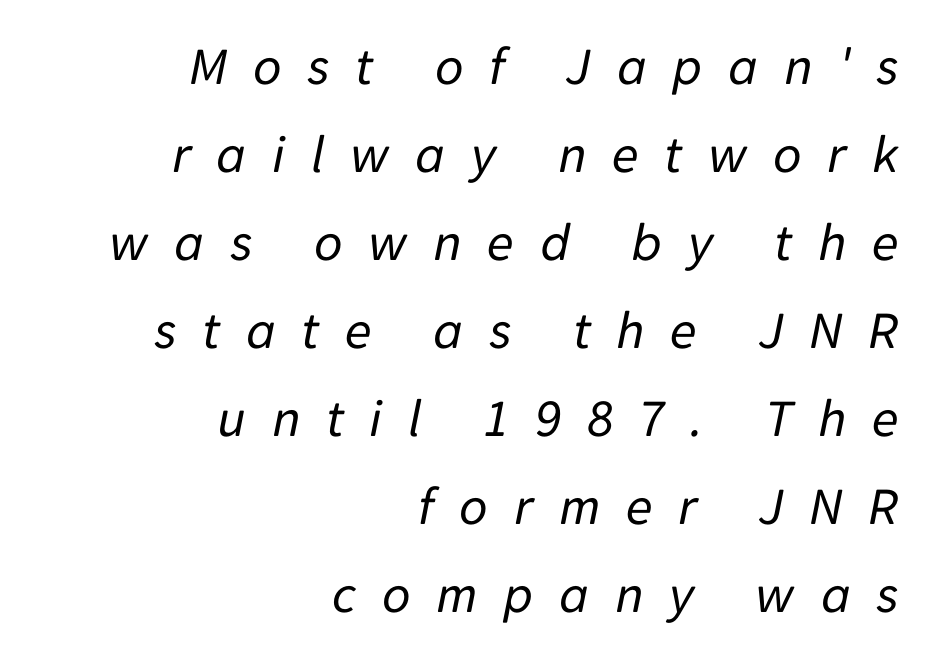
The image shows 55 px regular-weight type, italic (leaning right); set right-aligned, normal line spacing (1.6x), unusually wide letter spacing (+0.46 em), not underlined; low stroke contrast and a medium x-height.
